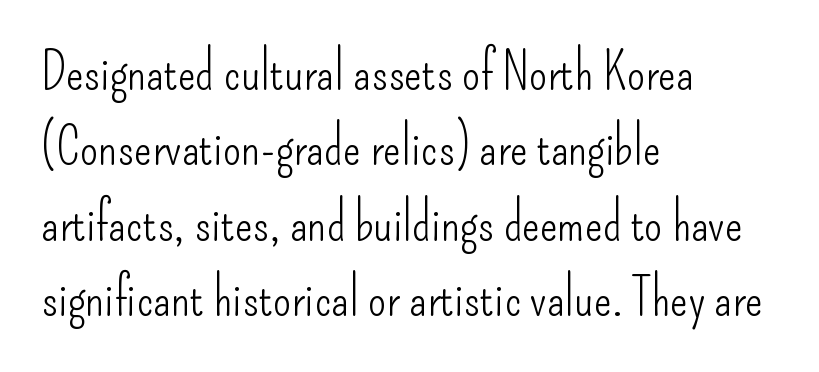
The image shows 52 px light, condensed sans-serif type, upright; set left-aligned, normal line spacing (1.45x), normal letter spacing, not underlined; low stroke contrast and a small x-height.
